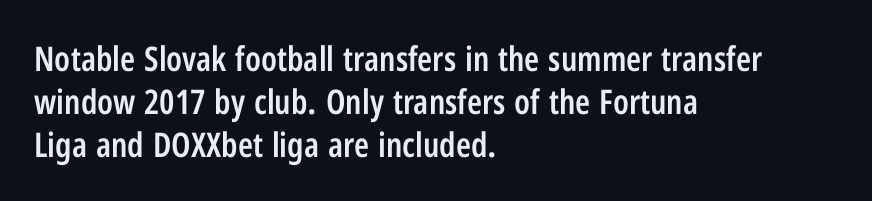
{"serif": "no", "italic": "no", "bold": "semi", "weight": "semibold", "width": "condensed", "stroke_contrast": "low", "x_height": "medium", "monospaced": "no", "underline": "no", "align": "left", "line_spacing": "normal", "line_spacing_ratio": 1.26, "letter_spacing": "normal", "letter_spacing_em": 0.0, "glyph_px": 34}
